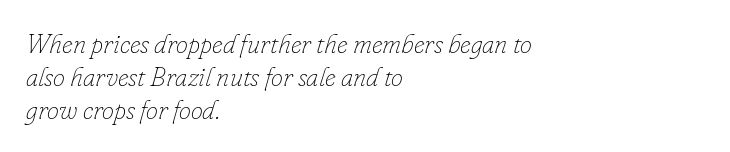
The image shows 27 px text type, italic (leaning right); set left-aligned, line spacing 1.22x, normal letter spacing, not underlined.
